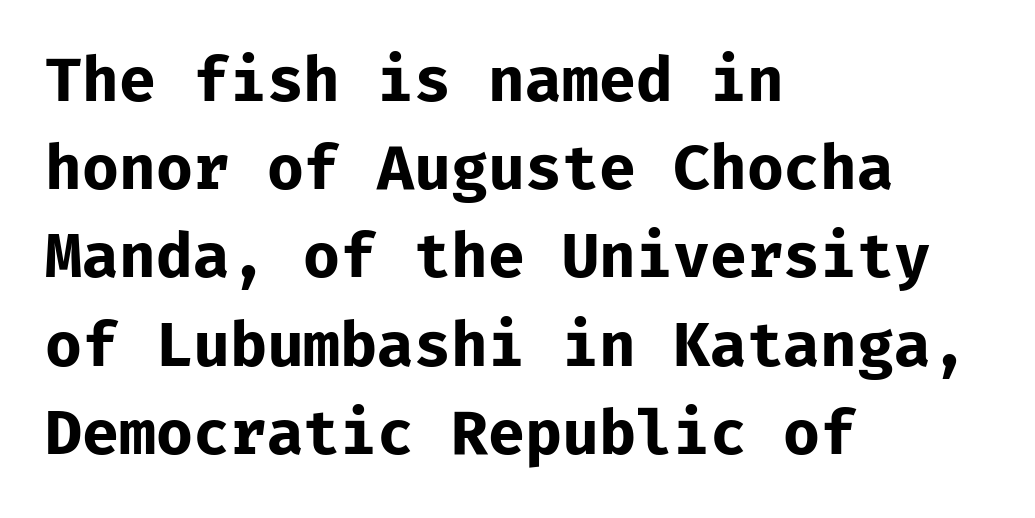
{"serif": "no", "italic": "no", "bold": "yes", "weight": "bold", "width": "normal", "stroke_contrast": "low", "x_height": "medium", "underline": "no", "align": "left", "line_spacing": "normal", "line_spacing_ratio": 1.47, "letter_spacing": "normal", "letter_spacing_em": 0.0, "glyph_px": 60}
